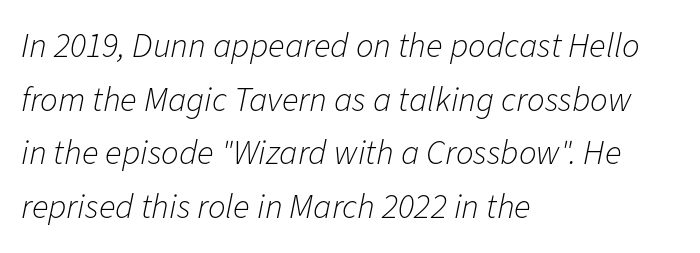
The image shows 35 px light type, italic (leaning right); set left-aligned, normal line spacing (1.53x), normal letter spacing, not underlined; low stroke contrast and a medium x-height.
